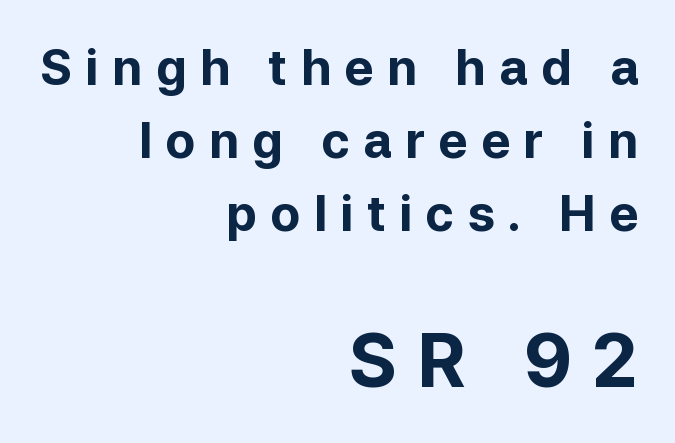
Do the characters align in a grid? No, the font is proportional. Observe the wide spacing: letters keep a clear distance from each other. Visually the block forms a straight wall on the right and a jagged coastline on the left. If you drew a line through each stem, it would be perfectly vertical. Notice how descenders clear the ascenders below comfortably — that's standard leading. Top chunk: small. Bottom chunk: large.
